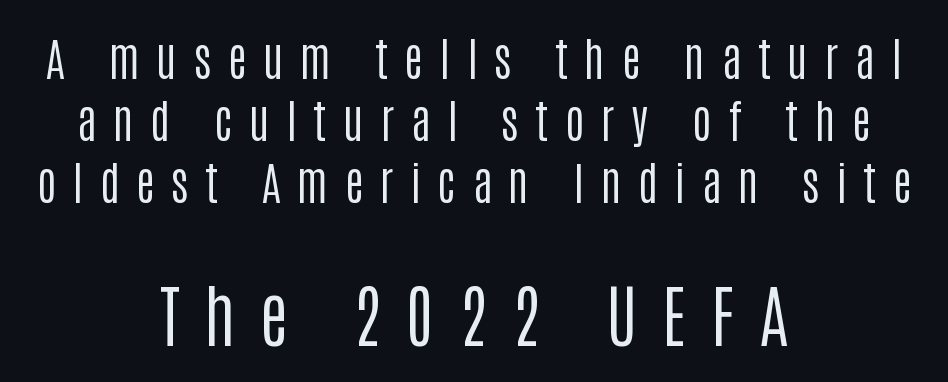
{"serif": "no", "italic": "no", "bold": "no", "weight": "regular", "width": "condensed", "stroke_contrast": "low", "x_height": "large", "monospaced": "no", "underline": "no", "align": "center", "line_spacing": "normal", "line_spacing_ratio": 1.35, "letter_spacing": "wide", "letter_spacing_em": 0.36, "larger_block": "second", "size_ratio": 1.5, "glyph_px": 69}
